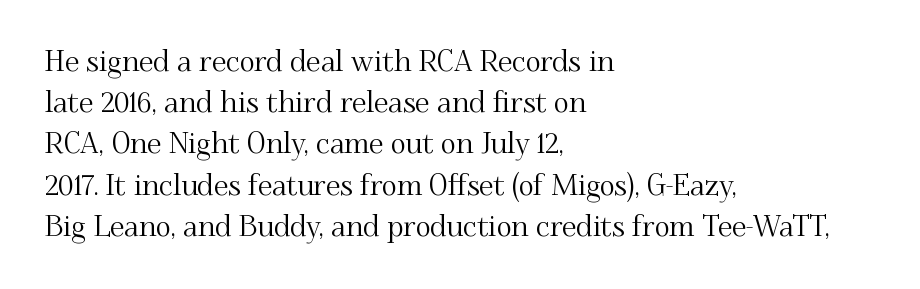
{"serif": "yes", "italic": "no", "width": "normal", "stroke_contrast": "medium", "x_height": "small", "monospaced": "no", "underline": "no", "align": "left", "line_spacing": "normal", "line_spacing_ratio": 1.42, "letter_spacing": "normal", "letter_spacing_em": 0.0, "glyph_px": 29}
